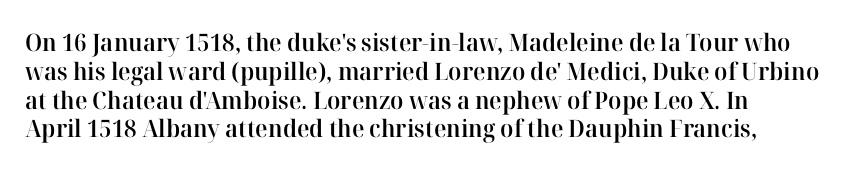
Line beginnings align vertically; line endings do not. The string is rendered with underlining switched off. Emphasis by weight is partial: semibold. Italic? Not at all — the glyphs are vertical. Caption: standard tracking, unaltered.
